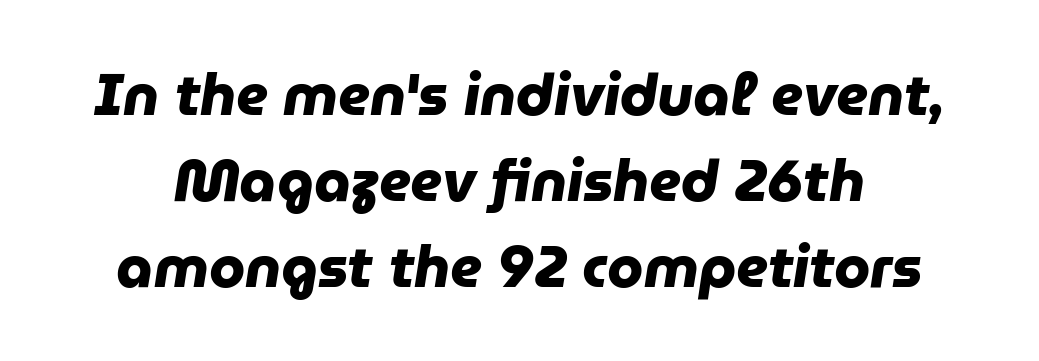
The image shows 58 px heavy sans-serif type; set normal line spacing (1.48x), normal letter spacing, not underlined; low stroke contrast and a medium x-height.
